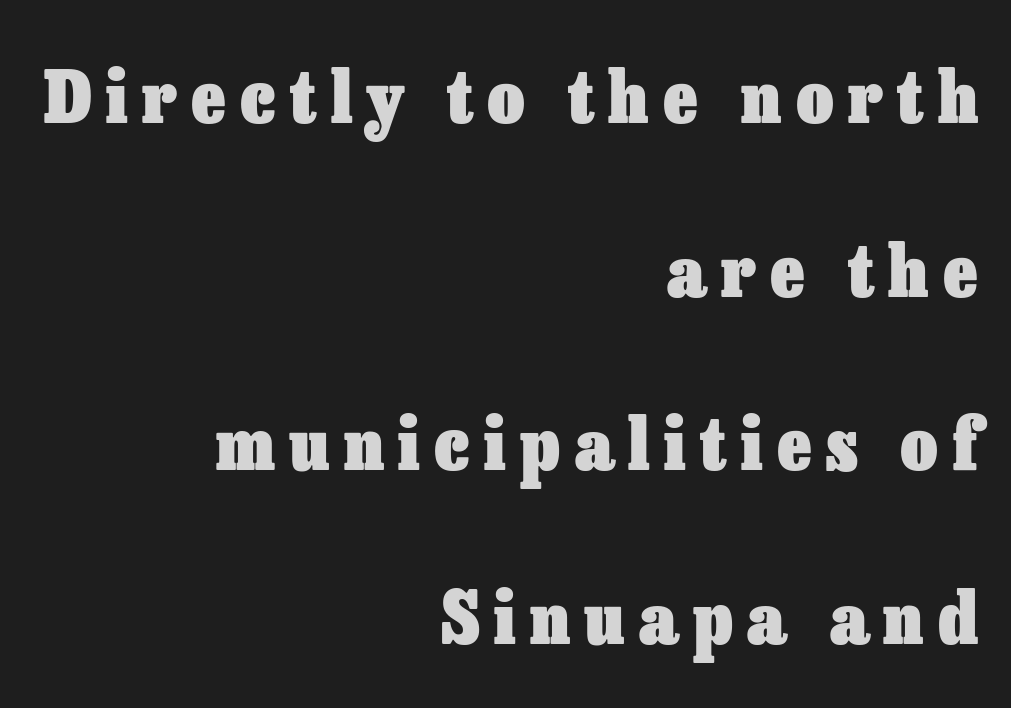
The image shows 72 px heavy type, upright; set right-aligned, loose line spacing (2.41x), unusually wide letter spacing (+0.2 em), not underlined; low stroke contrast and a medium x-height.
